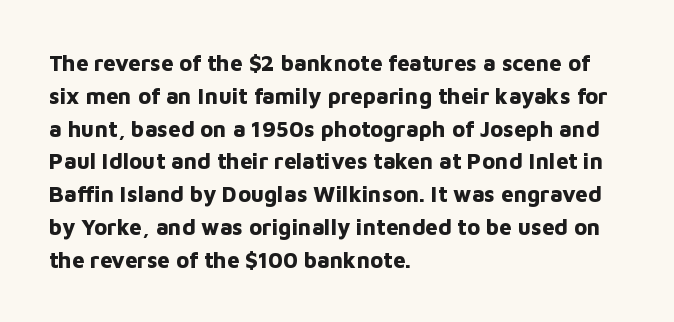
{"italic": "no", "bold": "yes", "underline": "no", "align": "left", "line_spacing": "normal", "line_spacing_ratio": 1.49, "letter_spacing": "normal", "letter_spacing_em": 0.0, "glyph_px": 22}
